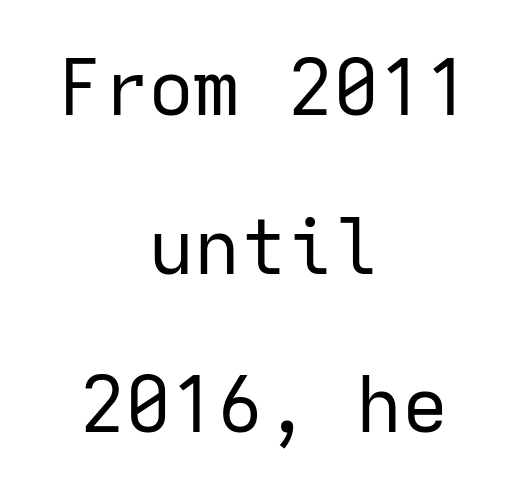
The image shows 77 px regular-weight sans-serif type, upright, monospaced; set centered, loose line spacing (2.06x), normal letter spacing, not underlined; low stroke contrast and a medium x-height.
